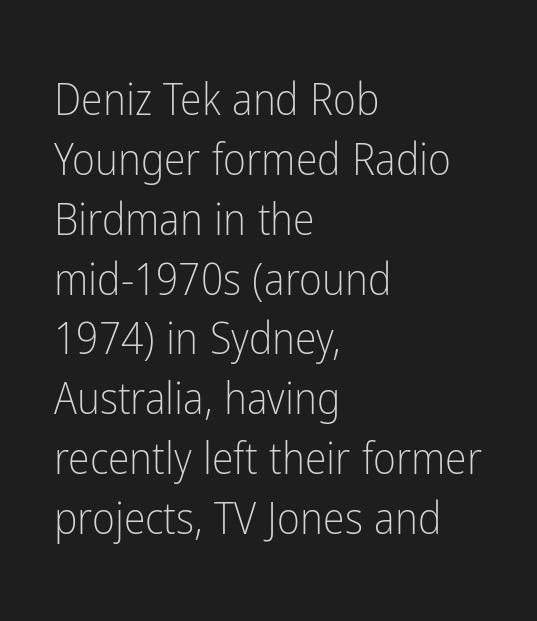
Nope, no serifs anywhere on these letters. Does the copy run flush right? No — it runs flush left. Proportional: the letters do not fall into vertical columns. The gap between lines stays unmarked. This is not heavy type; no bold has been used. Standard letterfit; no display-style spreading of the glyphs.
